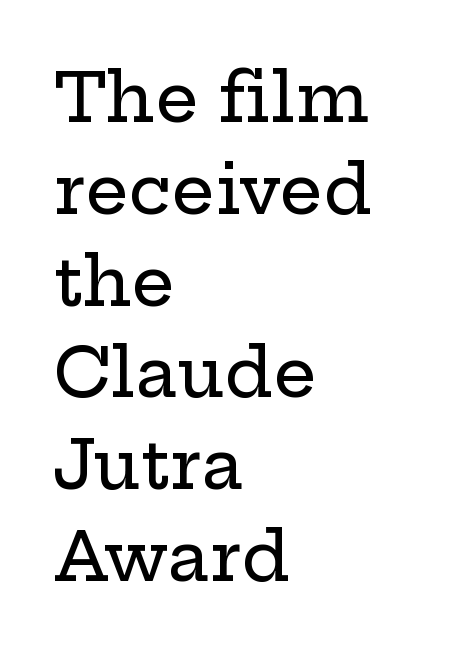
Q: Is the text italic (slanted)? A: No, it is upright.
Q: Is the typeface a serif or a sans-serif typeface? A: Serif.
Q: Is the text underlined? A: No.
Q: How is the paragraph aligned? A: Left-aligned.
Q: Is the spacing between letters normal or unusually wide? A: Normal.
Q: Is the spacing between lines tight, normal or loose? A: Normal.
Q: Width (condensed, normal, or wide)? A: Wide.
Q: Stroke contrast? A: Low.
Q: x-height? A: Medium.
Q: Monospaced? A: No.
